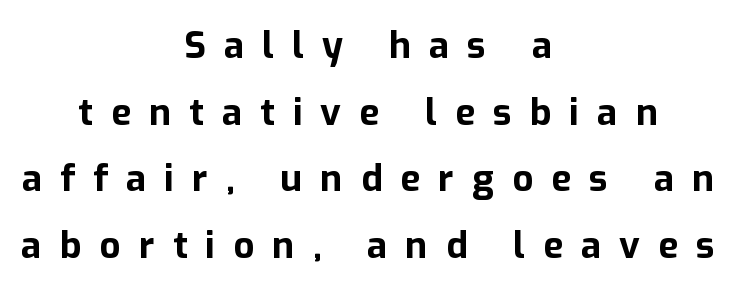
Character widths vary here, with narrow letters taking less room than wide ones. Someone cranked the tracking dial way up on this one. The specimen omits any rule beneath the text block's lines. Alignment: centered. The passage shown is typeset with a sans-serif family. Upright lettering throughout.
